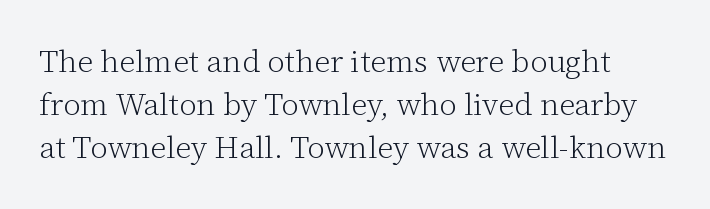
The image shows 31 px light serif type, upright; set normal line spacing (1.39x), normal letter spacing, not underlined; low stroke contrast and a medium x-height.
